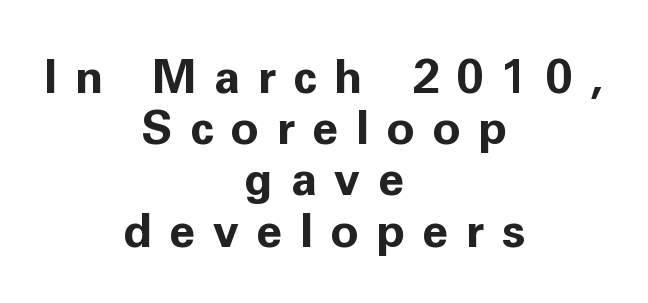
{"serif": "no", "italic": "no", "bold": "yes", "weight": "bold", "width": "normal", "stroke_contrast": "low", "x_height": "medium", "monospaced": "no", "underline": "no", "align": "center", "line_spacing": "tight", "line_spacing_ratio": 1.09, "letter_spacing": "wide", "letter_spacing_em": 0.37, "glyph_px": 47}
